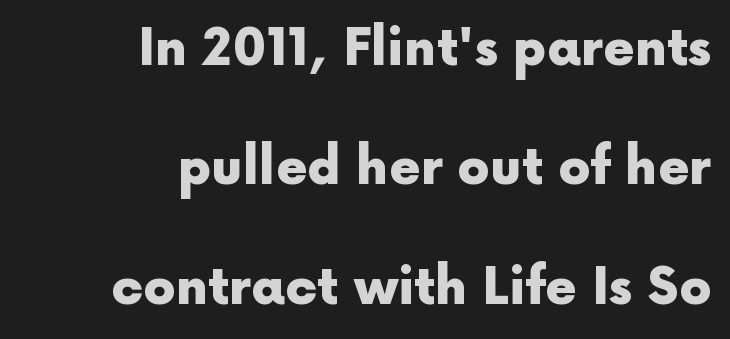
The image shows 51 px heavy sans-serif type, upright; set right-aligned, loose line spacing (2.34x), normal letter spacing, not underlined; a medium x-height.
